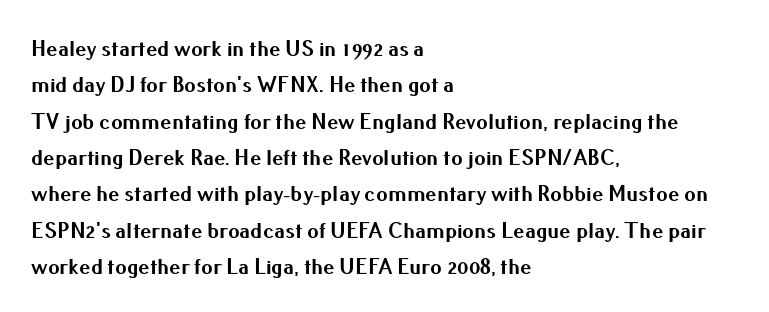
The image shows 23 px bold type, upright; set left-aligned, normal line spacing (1.58x), normal letter spacing, not underlined.
